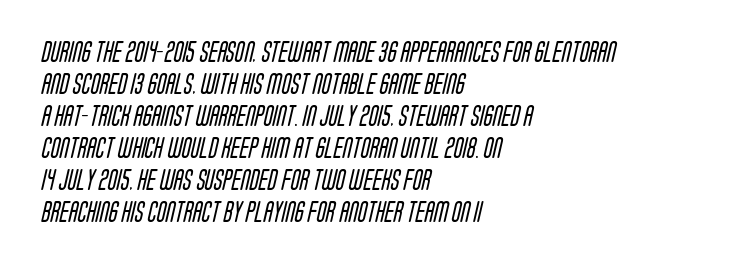
Counters stay open thanks to moderate or lighter strokes. Line spacing here is normal. Letters rest on an invisible, unmarked baseline. Tracking value appears to be zero — textbook default spacing. These lines are set flush left with a ragged right edge.
